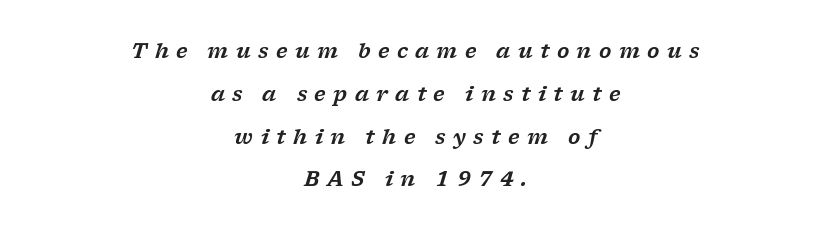
{"italic": "yes", "lean": "right", "slant_degrees": 17, "underline": "no", "align": "center", "line_spacing": "loose", "line_spacing_ratio": 2.14, "letter_spacing": "wide", "letter_spacing_em": 0.37, "glyph_px": 20}
